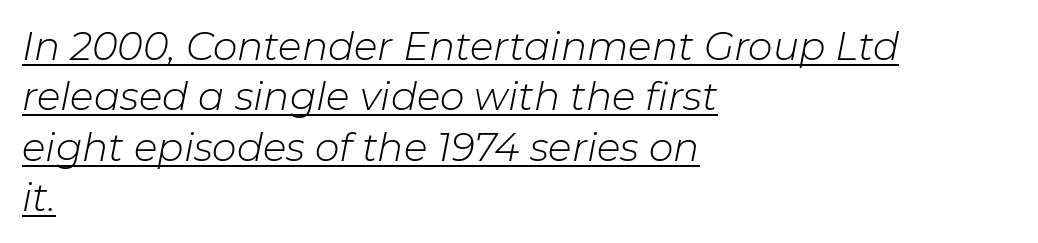
Q: Is the text bold? A: No.
Q: Is the text italic (slanted)? A: Yes, it leans right by about 11 degrees.
Q: Is the text underlined? A: Yes.
Q: How is the paragraph aligned? A: Left-aligned.
Q: Is the spacing between letters normal or unusually wide? A: Normal.
Q: Is the spacing between lines tight, normal or loose? A: Normal.
Q: Width (condensed, normal, or wide)? A: Normal.
Q: Stroke contrast? A: Low.
Q: x-height? A: Medium.
Q: Monospaced? A: No.
